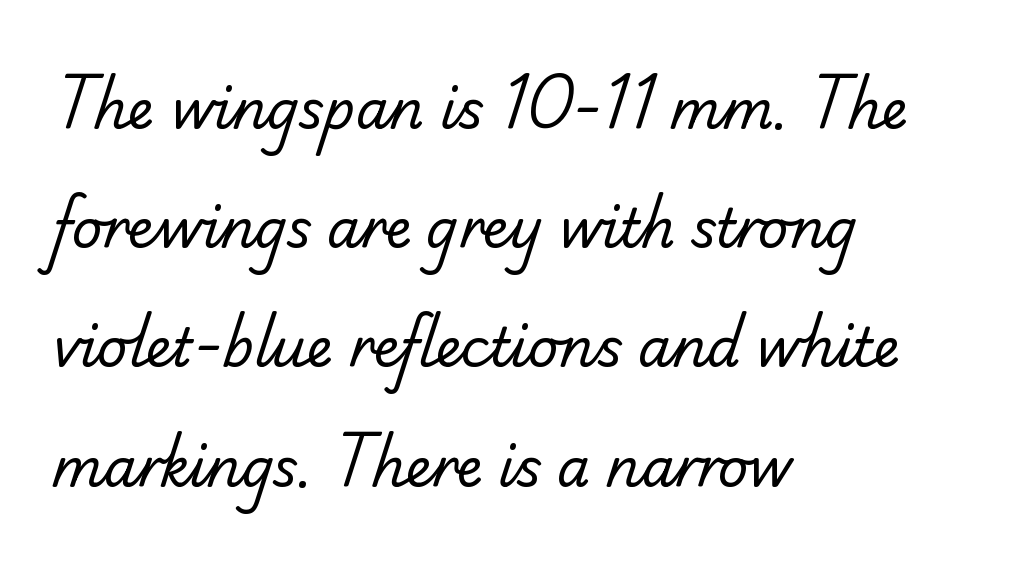
The image shows 53 px regular-weight sans-serif type; set left-aligned, loose line spacing (2.25x), normal letter spacing, not underlined; low stroke contrast and a small x-height.
